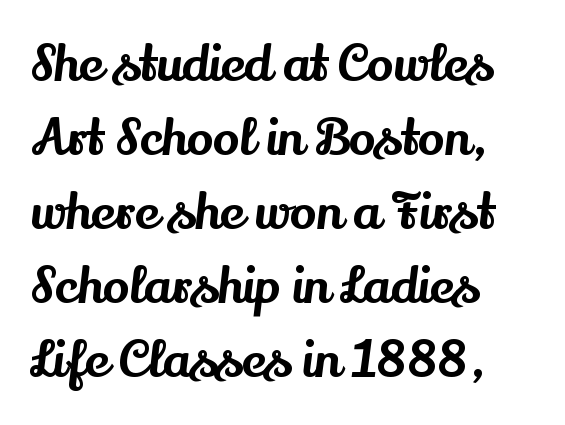
The image shows 50 px serif type; set left-aligned, normal line spacing (1.48x), normal letter spacing, not underlined; medium stroke contrast and a small x-height.
